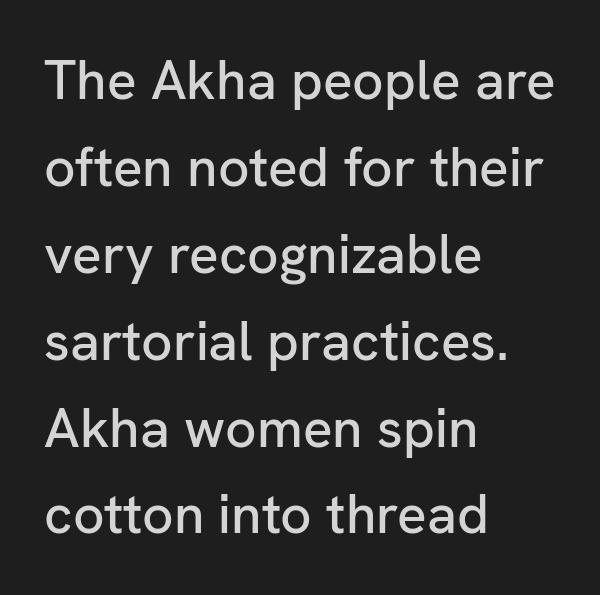
The image shows 55 px sans-serif type, upright; set left-aligned, normal line spacing (1.58x), normal letter spacing, not underlined; low stroke contrast and a medium x-height.
